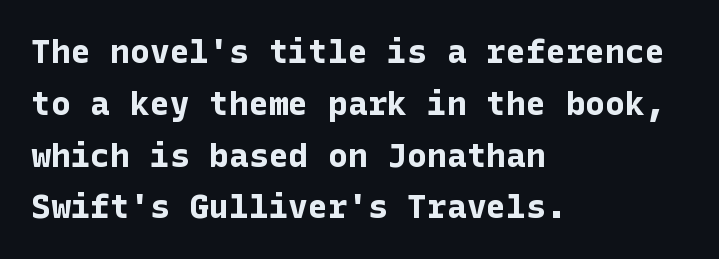
Does the weight exceed regular? Yes, all the way to bold. The letters stand straight up with perfectly vertical stems. This rendering uses left alignment, leaving the right contour irregular. This block has exactly the height ordinary leading produces. The text was rendered using a sans face with plain stroke endings.
